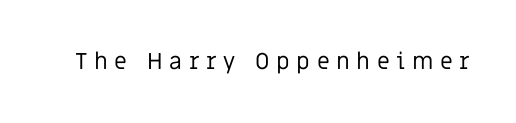
Q: Is the text bold? A: No.
Q: Is the text italic (slanted)? A: No, it is upright.
Q: Is the text underlined? A: No.
Q: Is the spacing between letters normal or unusually wide? A: Unusually wide.
